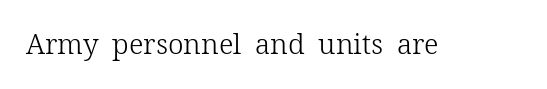
Stroke terminals: seriffed. A typesetter would call this zero additional tracking. Unbolded letterforms with no extra heft. The type sits square on the baseline with zero lean.
